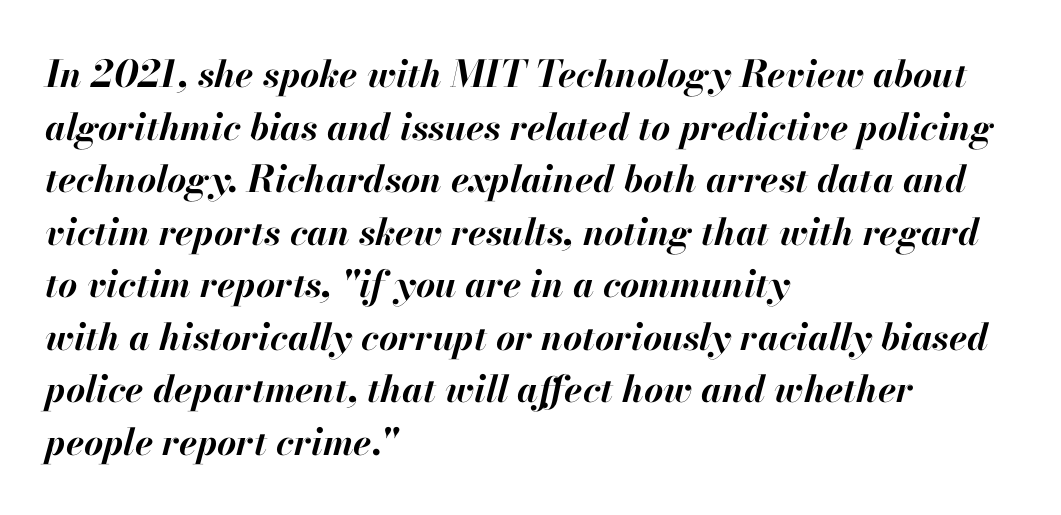
Plain, unruled lines of type. An italicized treatment has been applied to the whole sample. Alignment: flush left. Look at the tracking — it's just the regular setting, nothing added. Looks like regular typesetting: each glyph gets only the width it needs.
